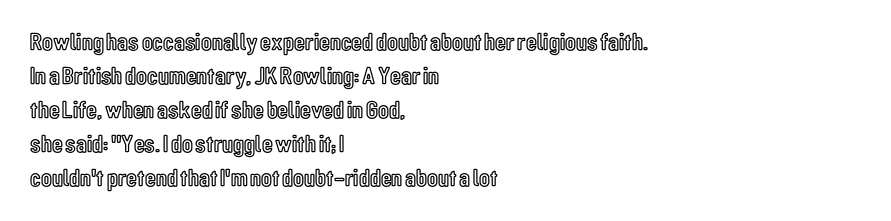
Q: Is the text italic (slanted)? A: No, it is upright.
Q: Is the text underlined? A: No.
Q: How is the paragraph aligned? A: Left-aligned.
Q: Is the spacing between letters normal or unusually wide? A: Normal.
Q: Is the spacing between lines tight, normal or loose? A: Normal.
